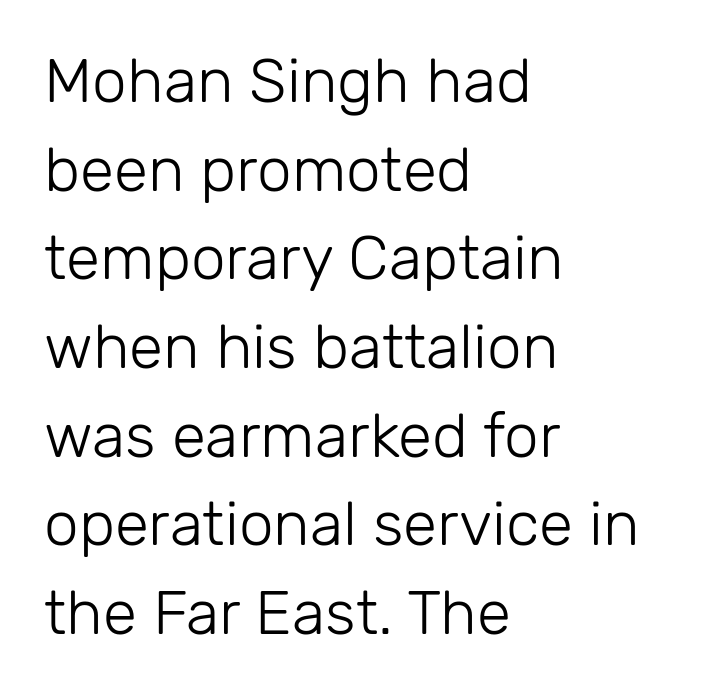
Q: Is the text bold? A: No.
Q: Is the text italic (slanted)? A: No, it is upright.
Q: Is the typeface a serif or a sans-serif typeface? A: Sans-serif.
Q: Is the text underlined? A: No.
Q: How is the paragraph aligned? A: Left-aligned.
Q: Is the spacing between letters normal or unusually wide? A: Normal.
Q: Is the spacing between lines tight, normal or loose? A: Normal.
Q: Width (condensed, normal, or wide)? A: Normal.
Q: Stroke contrast? A: Low.
Q: x-height? A: Medium.
Q: Monospaced? A: No.
